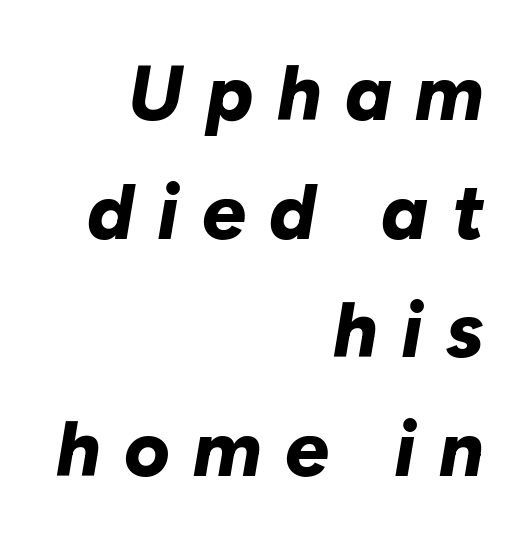
The image shows 78 px bold type, italic (leaning right); set right-aligned, normal line spacing (1.52x), unusually wide letter spacing (+0.3 em), not underlined; low stroke contrast and a medium x-height.
